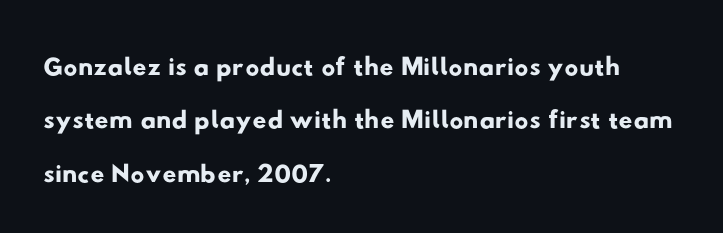
Character widths vary here, with narrow letters taking less room than wide ones. A typesetter would call this leading conventional body-copy spacing. A sans-serif font was chosen for this passage. There is no visible air inserted between adjacent glyphs. The lines are quadded left. A clean baseline with only descenders dipping below it.
